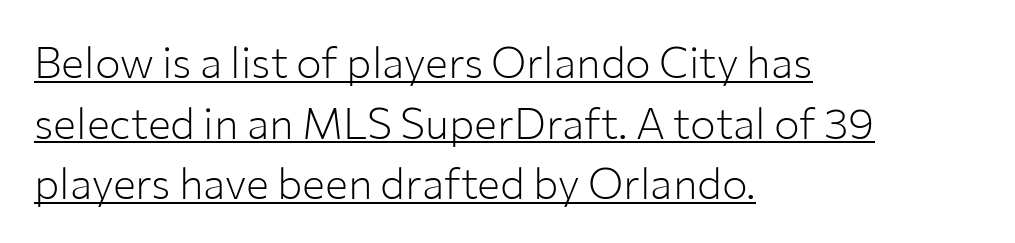
Observe the ordinary spacing: letters are neighbours, not strangers. Underlining? Definitely there. If you drew a ruler down the left edge, every line would touch it. Stems here are at most as thick as an everyday book face.
